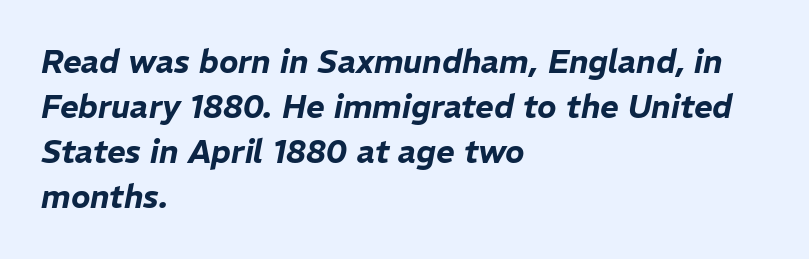
{"italic": "yes", "lean": "right", "slant_degrees": 11, "width": "normal", "stroke_contrast": "low", "x_height": "medium", "monospaced": "no", "underline": "no", "align": "left", "line_spacing": "normal", "line_spacing_ratio": 1.41, "letter_spacing": "normal", "letter_spacing_em": 0.0, "glyph_px": 32}
